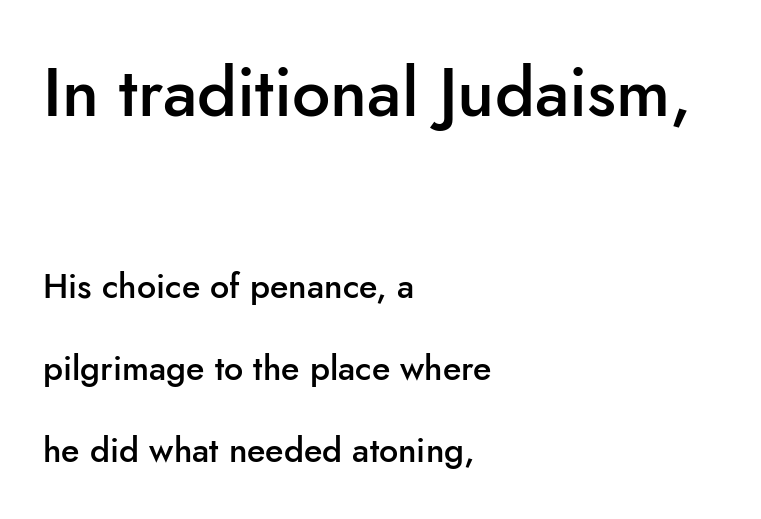
Q: Is the text bold? A: Semi-bold.
Q: Is the text italic (slanted)? A: No, it is upright.
Q: Is the typeface a serif or a sans-serif typeface? A: Sans-serif.
Q: Is the text underlined? A: No.
Q: How is the paragraph aligned? A: Left-aligned.
Q: Is the spacing between letters normal or unusually wide? A: Normal.
Q: Is the spacing between lines tight, normal or loose? A: Loose.
Q: Which block of text is set in a larger size, the first (top) or the second (bottom)? A: The first (top) one.
Q: Width (condensed, normal, or wide)? A: Normal.
Q: Stroke contrast? A: Low.
Q: x-height? A: Small.
Q: Monospaced? A: No.
